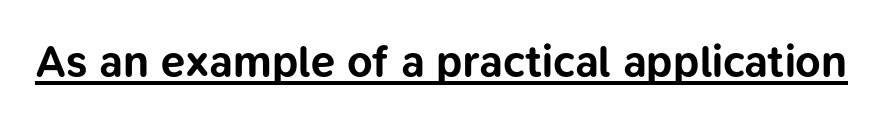
{"serif": "no", "italic": "no", "bold": "yes", "weight": "bold", "width": "normal", "stroke_contrast": "low", "x_height": "medium", "monospaced": "no", "underline": "yes", "letter_spacing": "normal", "letter_spacing_em": 0.0, "glyph_px": 44}
